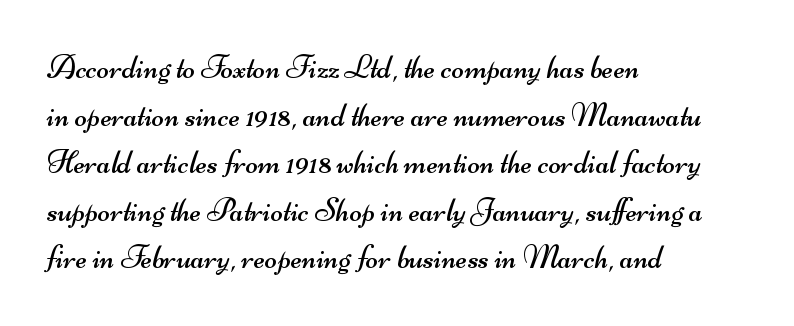
{"serif": "no", "bold": "no", "weight": "regular", "width": "wide", "stroke_contrast": "medium", "x_height": "small", "monospaced": "no", "underline": "no", "align": "left", "line_spacing": "normal", "line_spacing_ratio": 1.44, "letter_spacing": "normal", "letter_spacing_em": 0.0, "glyph_px": 33}
